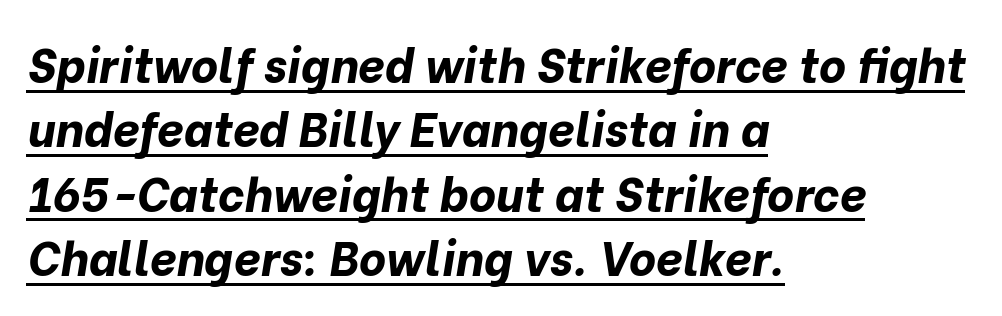
{"italic": "yes", "lean": "right", "slant_degrees": 10, "bold": "yes", "weight": "bold", "width": "normal", "stroke_contrast": "low", "x_height": "medium", "monospaced": "no", "underline": "yes", "align": "left", "line_spacing": "normal", "line_spacing_ratio": 1.37, "letter_spacing": "normal", "letter_spacing_em": 0.0, "glyph_px": 47}
